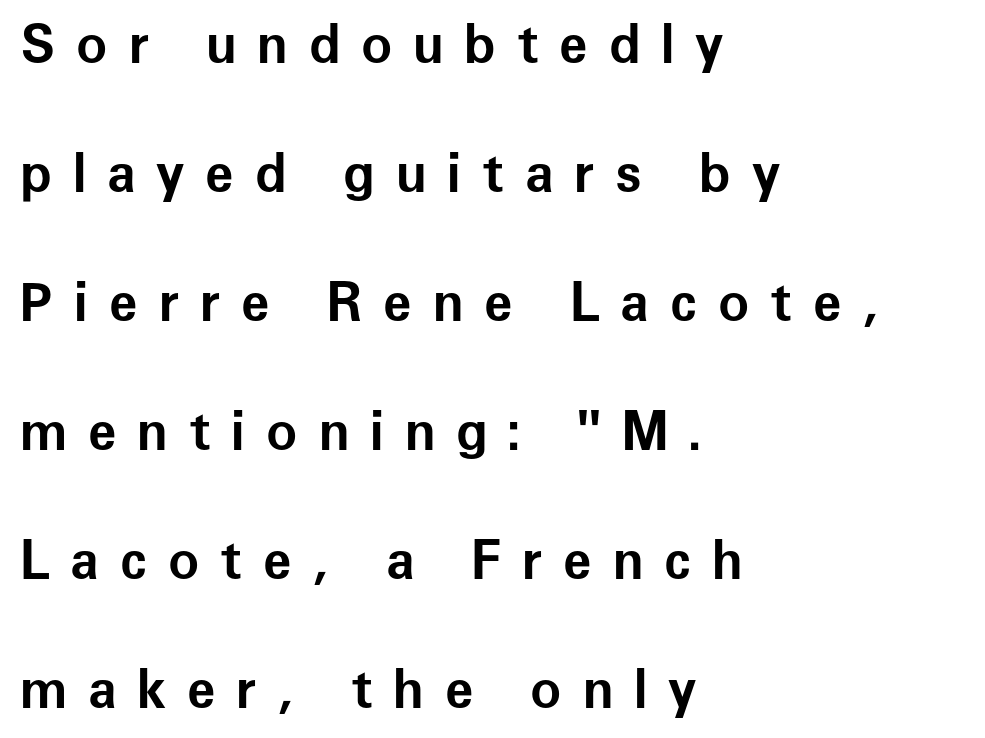
The image shows 52 px bold sans-serif type, upright; set left-aligned, loose line spacing (2.48x), unusually wide letter spacing (+0.4 em), not underlined; low stroke contrast and a medium x-height.
